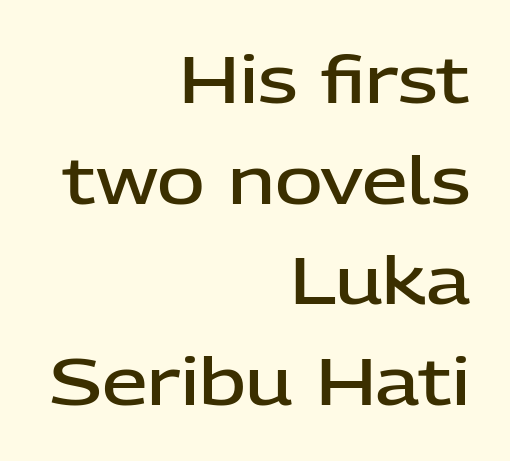
{"serif": "no", "italic": "no", "bold": "semi", "weight": "semibold", "width": "normal", "stroke_contrast": "low", "x_height": "medium", "monospaced": "no", "underline": "no", "align": "right", "line_spacing": "normal", "line_spacing_ratio": 1.55, "letter_spacing": "normal", "letter_spacing_em": 0.0, "glyph_px": 65}
